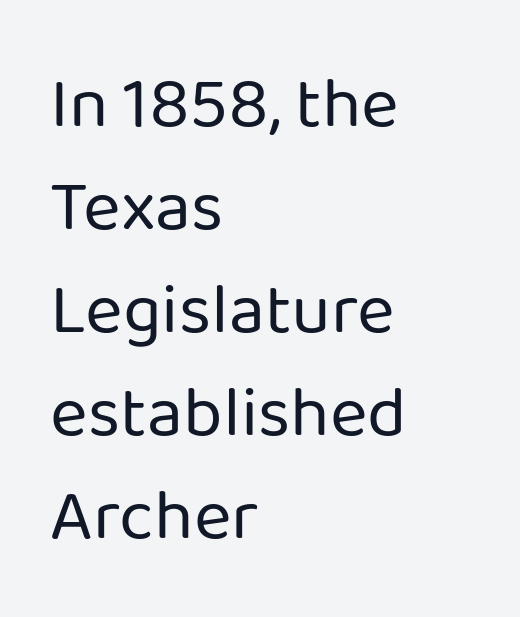
{"serif": "no", "italic": "no", "bold": "no", "weight": "regular", "width": "normal", "stroke_contrast": "low", "x_height": "medium", "monospaced": "no", "underline": "no", "align": "left", "line_spacing": "normal", "line_spacing_ratio": 1.43, "letter_spacing": "normal", "letter_spacing_em": 0.0, "glyph_px": 72}
